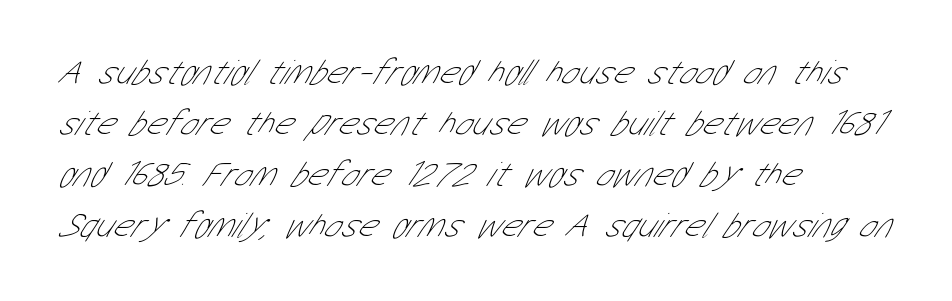
The image shows 36 px thin, condensed sans-serif type; set left-aligned, normal line spacing (1.42x), normal letter spacing, not underlined; low stroke contrast and a medium x-height.
